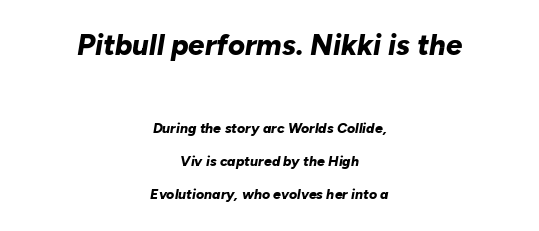
Q: Is the text bold? A: Yes.
Q: Is the text italic (slanted)? A: Yes, it leans right by about 10 degrees.
Q: Is the text underlined? A: No.
Q: How is the paragraph aligned? A: Centered.
Q: Is the spacing between letters normal or unusually wide? A: Normal.
Q: Is the spacing between lines tight, normal or loose? A: Loose.
Q: Which block of text is set in a larger size, the first (top) or the second (bottom)? A: The first (top) one.
Q: Width (condensed, normal, or wide)? A: Normal.
Q: Stroke contrast? A: Low.
Q: x-height? A: Medium.
Q: Monospaced? A: No.
